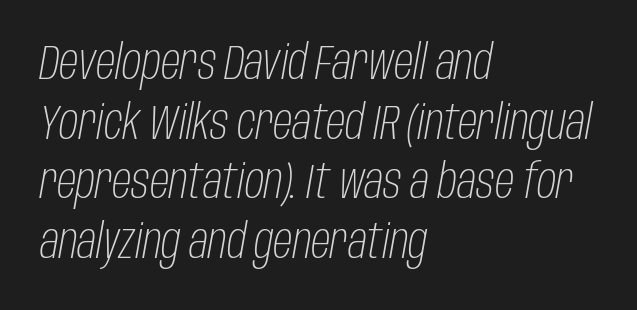
Q: Is the text bold? A: No.
Q: Is the text italic (slanted)? A: Yes, it leans right by about 10 degrees.
Q: Is the text underlined? A: No.
Q: How is the paragraph aligned? A: Left-aligned.
Q: Is the spacing between letters normal or unusually wide? A: Normal.
Q: Width (condensed, normal, or wide)? A: Condensed.
Q: Stroke contrast? A: Low.
Q: x-height? A: Large.
Q: Monospaced? A: No.
